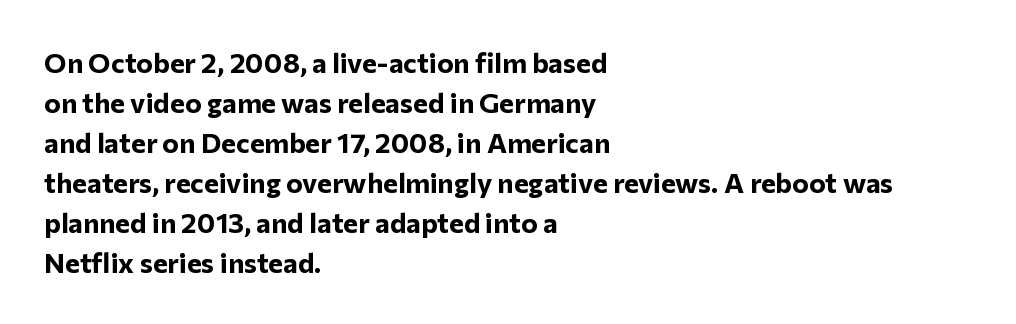
The space beneath each line is pristine and unruled. Layout note: lines flush left. How would I describe the line gaps? Plain and ordinary. The letters advance in unequal steps, a hallmark of proportional type. Is the type bold? Yes — the strokes are clearly thick and heavy.
